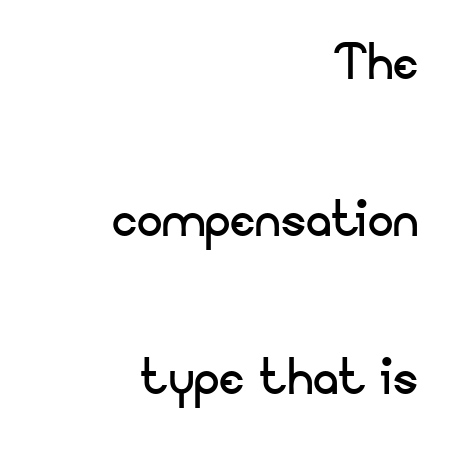
Q: Is the text bold? A: No.
Q: Is the text italic (slanted)? A: No, it is upright.
Q: Is the typeface a serif or a sans-serif typeface? A: Sans-serif.
Q: Is the text underlined? A: No.
Q: How is the paragraph aligned? A: Right-aligned.
Q: Is the spacing between letters normal or unusually wide? A: Normal.
Q: Is the spacing between lines tight, normal or loose? A: Loose.
Q: Width (condensed, normal, or wide)? A: Normal.
Q: Stroke contrast? A: Low.
Q: x-height? A: Small.
Q: Monospaced? A: No.
